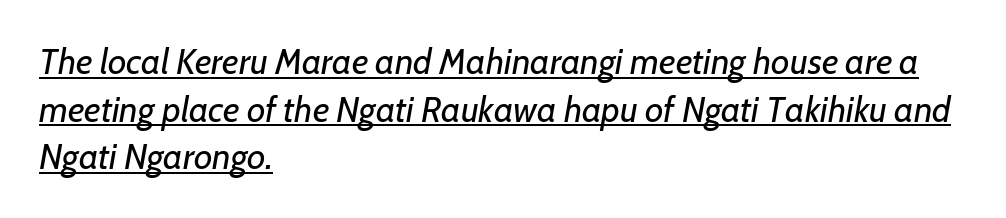
{"italic": "yes", "lean": "right", "slant_degrees": 7, "bold": "no", "weight": "regular", "width": "normal", "stroke_contrast": "low", "x_height": "medium", "monospaced": "no", "underline": "yes", "align": "left", "line_spacing": "normal", "line_spacing_ratio": 1.32, "letter_spacing": "normal", "letter_spacing_em": 0.0, "glyph_px": 36}
